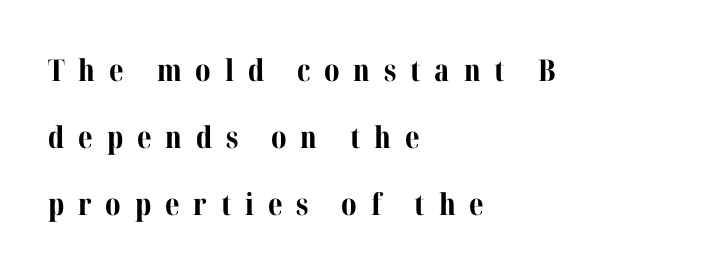
The image shows 30 px bold serif type, upright; set left-aligned, loose line spacing (2.24x), unusually wide letter spacing (+0.46 em), not underlined; medium stroke contrast and a medium x-height.
